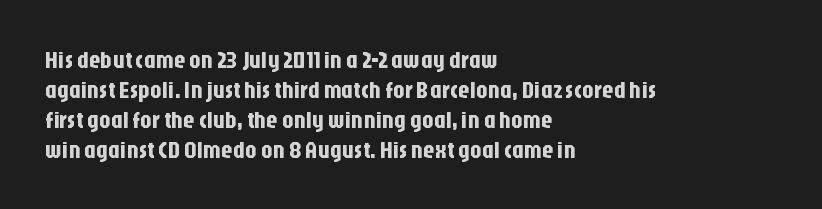
{"italic": "no", "underline": "no", "align": "left", "line_spacing": "normal", "line_spacing_ratio": 1.3, "letter_spacing": "normal", "letter_spacing_em": 0.0, "glyph_px": 23}
